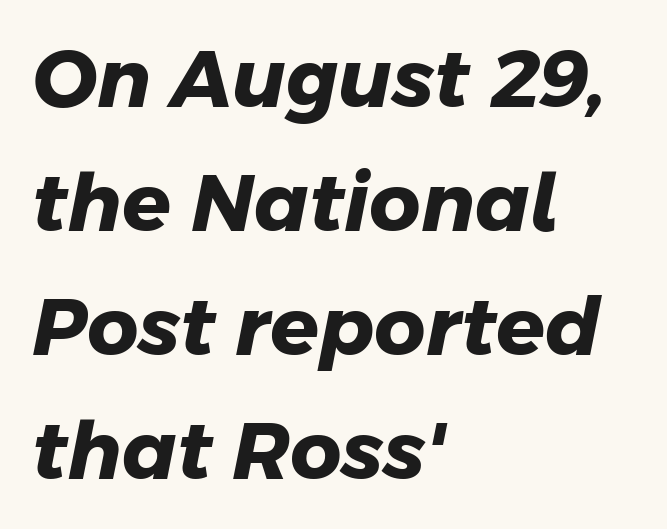
This is sans-serif lettering, the kind often seen on screens and signage. Students, note that the glyphs here touch the page at normal intervals. The designer left line spacing at the default. In CSS terms this would be text-align: left.
